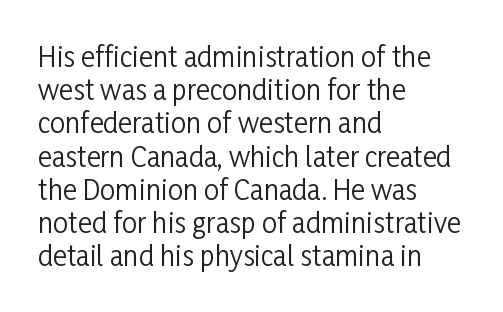
Q: Is the text bold? A: No.
Q: Is the text italic (slanted)? A: No, it is upright.
Q: Is the text underlined? A: No.
Q: How is the paragraph aligned? A: Left-aligned.
Q: Is the spacing between letters normal or unusually wide? A: Normal.
